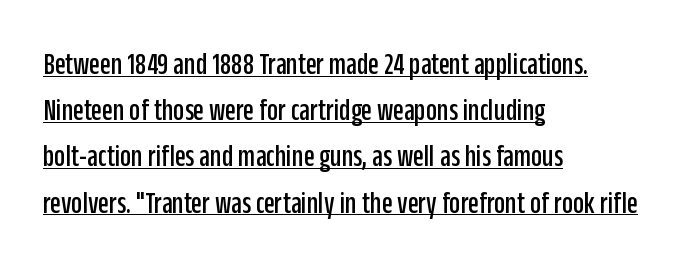
Q: Is the text italic (slanted)? A: No, it is upright.
Q: Is the typeface a serif or a sans-serif typeface? A: Sans-serif.
Q: Is the text underlined? A: Yes.
Q: How is the paragraph aligned? A: Left-aligned.
Q: Is the spacing between letters normal or unusually wide? A: Normal.
Q: Is the spacing between lines tight, normal or loose? A: Normal.
Q: Width (condensed, normal, or wide)? A: Condensed.
Q: Stroke contrast? A: Low.
Q: x-height? A: Large.
Q: Monospaced? A: No.
